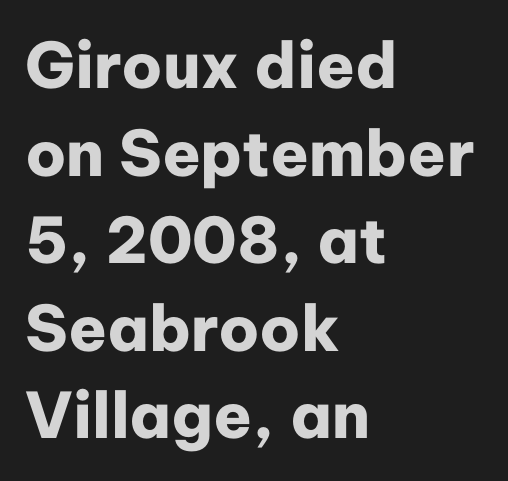
{"serif": "no", "italic": "no", "bold": "yes", "weight": "heavy", "width": "normal", "stroke_contrast": "low", "x_height": "medium", "monospaced": "no", "underline": "no", "align": "left", "line_spacing": "normal", "line_spacing_ratio": 1.39, "letter_spacing": "normal", "letter_spacing_em": 0.0, "glyph_px": 63}
